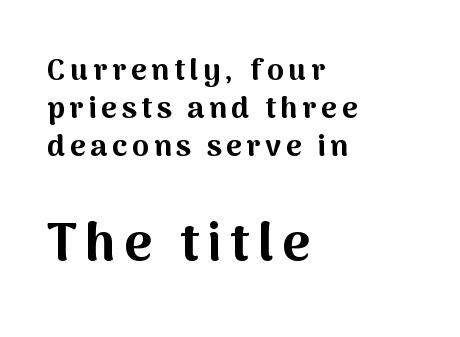
{"serif": "no", "italic": "no", "bold": "yes", "weight": "bold", "width": "normal", "stroke_contrast": "medium", "x_height": "medium", "monospaced": "no", "underline": "no", "align": "left", "line_spacing": "normal", "line_spacing_ratio": 1.26, "larger_block": "second", "size_ratio": 1.77, "glyph_px": 53}
